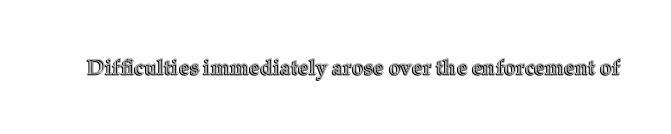
{"italic": "no", "underline": "no", "letter_spacing": "normal", "letter_spacing_em": 0.0, "glyph_px": 21}
